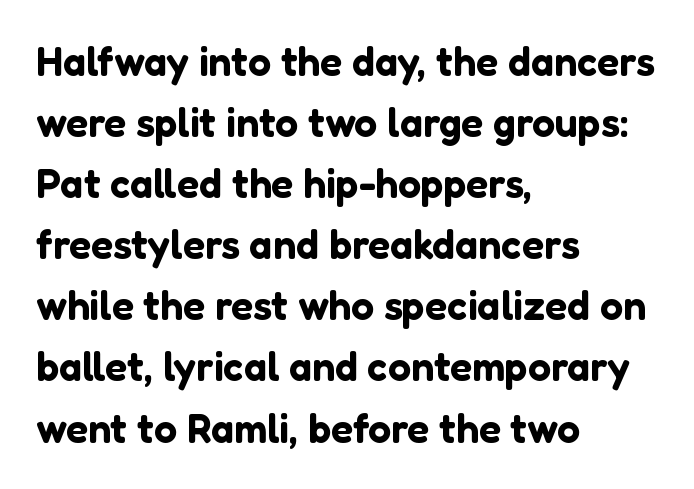
Rendered with straight, roman letterforms. Anything drawn beneath the words? Only blank space. Vertical spacing — default. The typesetter chose a ragged-right arrangement here.
